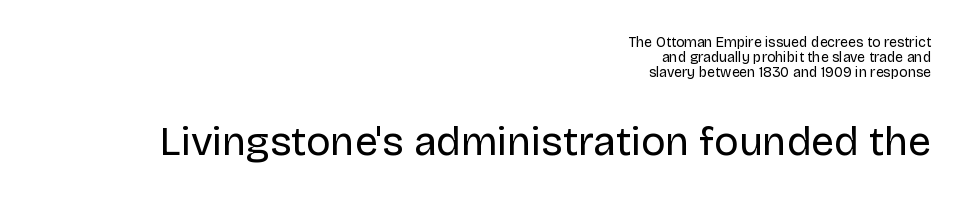
Q: Is the text bold? A: No.
Q: Is the text italic (slanted)? A: No, it is upright.
Q: Is the typeface a serif or a sans-serif typeface? A: Sans-serif.
Q: Is the text underlined? A: No.
Q: How is the paragraph aligned? A: Right-aligned.
Q: Is the spacing between letters normal or unusually wide? A: Normal.
Q: Is the spacing between lines tight, normal or loose? A: Tight.
Q: Which block of text is set in a larger size, the first (top) or the second (bottom)? A: The second (bottom) one.
Q: Width (condensed, normal, or wide)? A: Normal.
Q: Stroke contrast? A: Low.
Q: x-height? A: Large.
Q: Monospaced? A: No.
